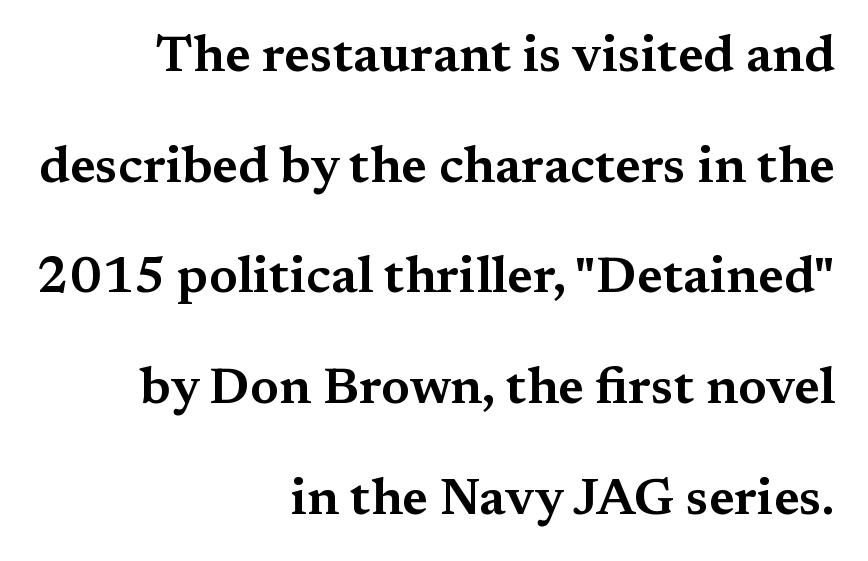
{"serif": "yes", "italic": "no", "width": "wide", "stroke_contrast": "medium", "x_height": "medium", "monospaced": "no", "underline": "no", "align": "right", "line_spacing": "loose", "line_spacing_ratio": 2.17, "letter_spacing": "normal", "letter_spacing_em": 0.0, "glyph_px": 51}
